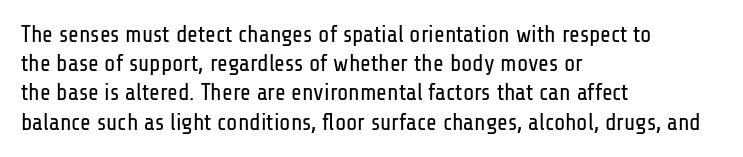
Q: Is the text bold? A: No.
Q: Is the text italic (slanted)? A: No, it is upright.
Q: Is the text underlined? A: No.
Q: How is the paragraph aligned? A: Left-aligned.
Q: Is the spacing between letters normal or unusually wide? A: Normal.
Q: Is the spacing between lines tight, normal or loose? A: Normal.
